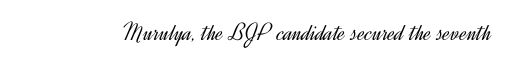
The image shows 25 px text type; set normal letter spacing, not underlined.
